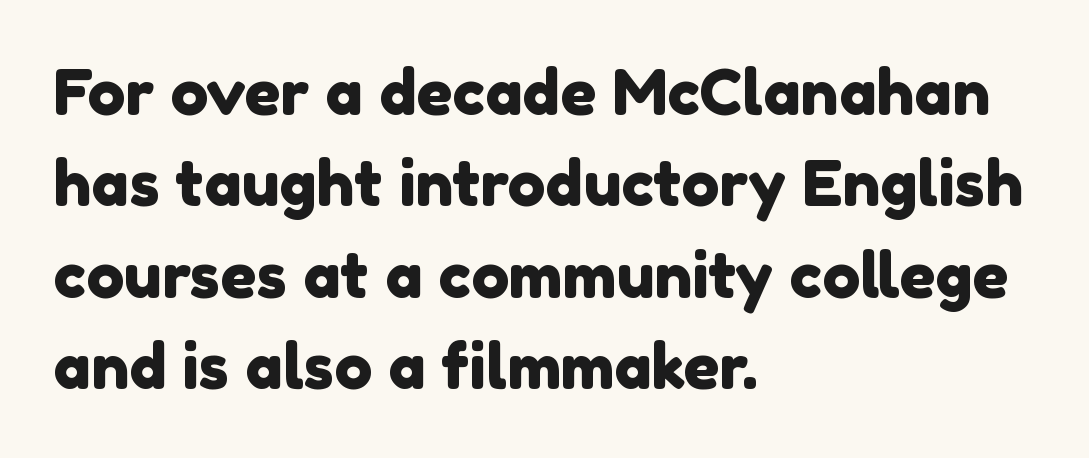
Which margin do the lines hug? The left one — the right edge is uneven. Only glyphs here, with clear space below each row. The block of text has a typical density, with ordinary space between rows. The face used here is proportionally spaced, like ordinary book or web type. There is no visible air inserted between adjacent glyphs.
